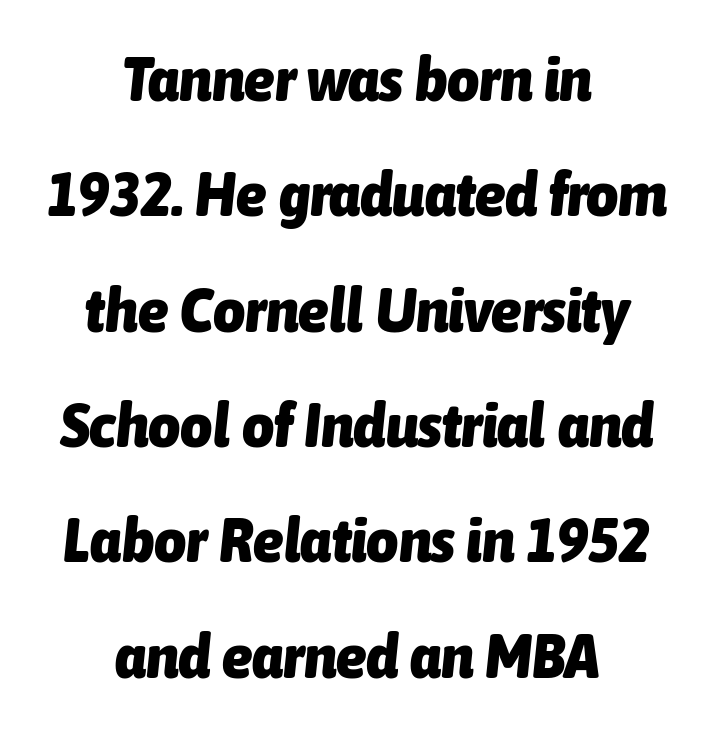
The image shows 62 px heavy, condensed type, italic (leaning right); set centered, line spacing 1.86x, normal letter spacing, not underlined; low stroke contrast and a medium x-height.
